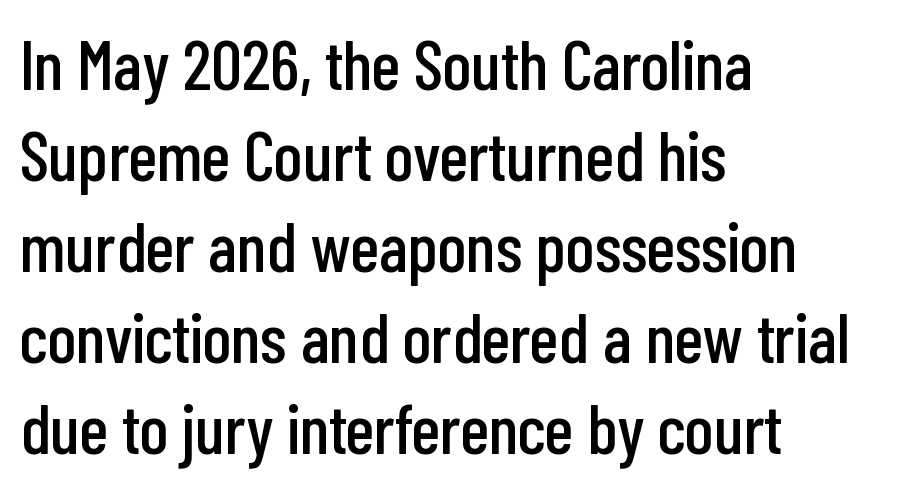
{"serif": "no", "italic": "no", "width": "condensed", "stroke_contrast": "low", "x_height": "medium", "monospaced": "no", "underline": "no", "align": "left", "line_spacing": "normal", "line_spacing_ratio": 1.3, "letter_spacing": "normal", "letter_spacing_em": 0.0, "glyph_px": 70}
